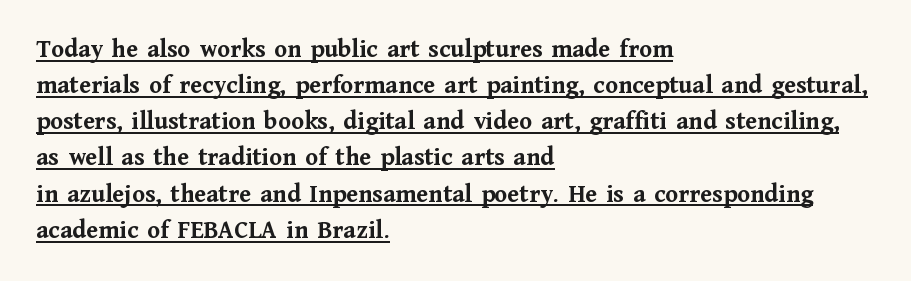
The image shows 26 px bold type, upright; set left-aligned, normal line spacing (1.39x), normal letter spacing, underlined.
